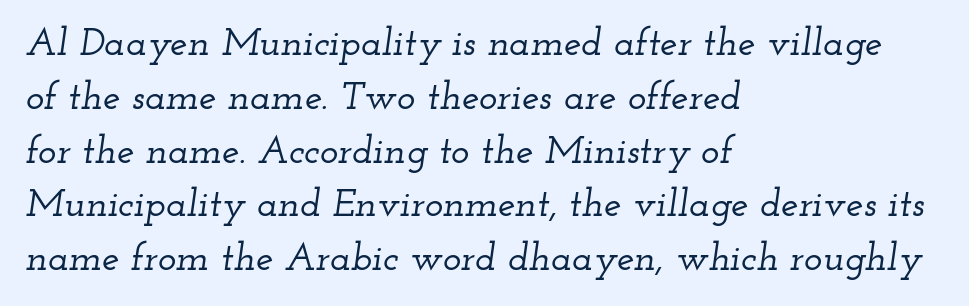
Q: Is the text italic (slanted)? A: Yes, it leans right by about 12 degrees.
Q: Is the typeface a serif or a sans-serif typeface? A: Serif.
Q: Is the text underlined? A: No.
Q: How is the paragraph aligned? A: Left-aligned.
Q: Is the spacing between letters normal or unusually wide? A: Normal.
Q: Is the spacing between lines tight, normal or loose? A: Normal.
Q: Width (condensed, normal, or wide)? A: Wide.
Q: Stroke contrast? A: Low.
Q: x-height? A: Small.
Q: Monospaced? A: No.
